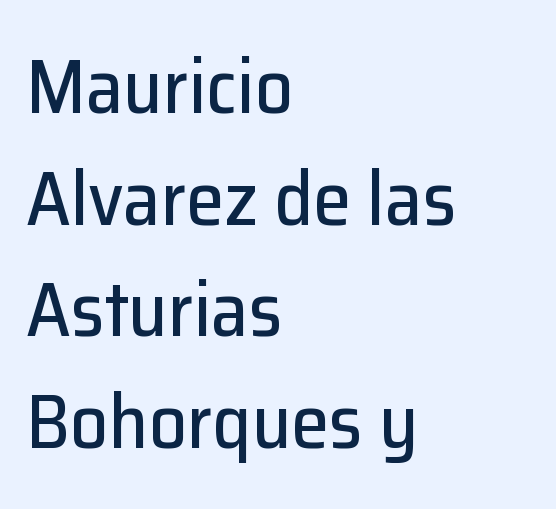
The image shows 76 px sans-serif type, upright; set left-aligned, normal line spacing (1.47x), normal letter spacing, not underlined; low stroke contrast and a medium x-height.
